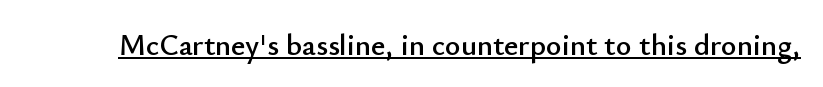
Characters follow at the spacing the type designer built in. Is there an underline? Yes — a line sits under the letters. Style check: upright. Typographically, this falls in the sans-serif category. These lines are rendered in a variable-pitch font.
